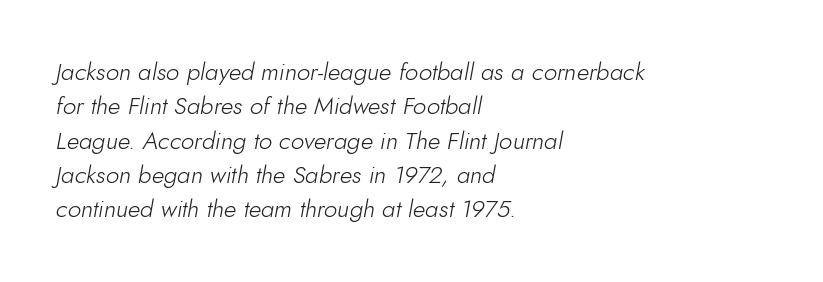
The image shows 24 px text type, italic (leaning right); set left-aligned, normal line spacing (1.43x), normal letter spacing, not underlined.
